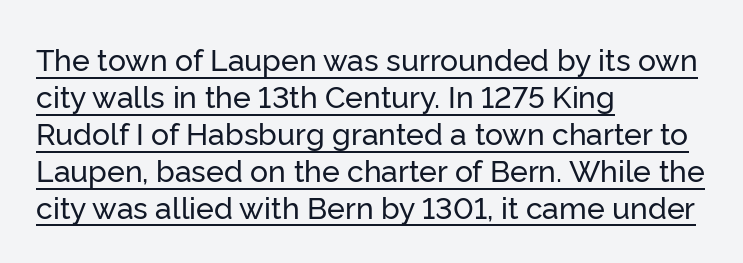
{"serif": "no", "italic": "no", "width": "normal", "stroke_contrast": "low", "x_height": "medium", "monospaced": "no", "underline": "yes", "align": "left", "line_spacing_ratio": 1.23, "letter_spacing": "normal", "letter_spacing_em": 0.0, "glyph_px": 30}
